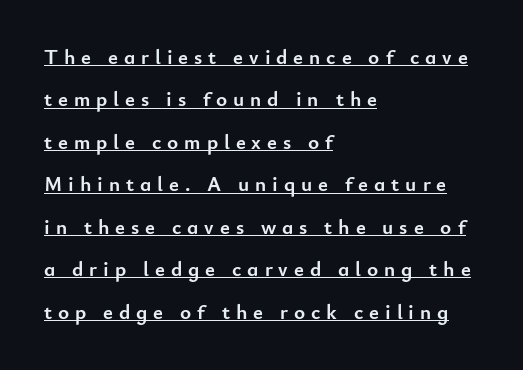
The letters are spread apart with noticeably loose tracking. A continuous stroke trails under the words, as in a hyperlink. Each line starts at the same left margin while the right side varies. Is there much room between lines? Yes — plenty of vertical air separates them. Typographic density is high because the face is bold. The lettering holds an erect, upright posture throughout.
